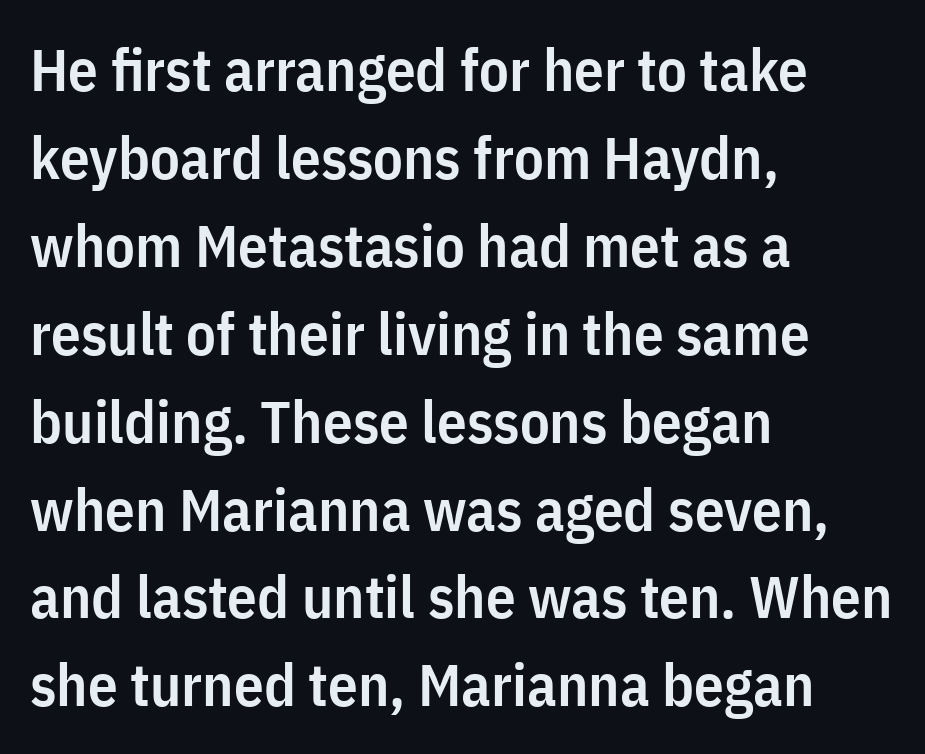
The image shows 59 px semibold, condensed sans-serif type, upright; set left-aligned, normal line spacing (1.49x), normal letter spacing, not underlined; low stroke contrast and a medium x-height.
